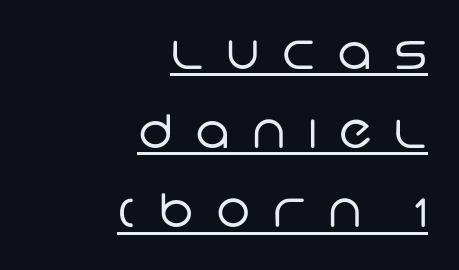
The image shows 46 px regular-weight sans-serif type; set right-aligned, line spacing 1.72x, unusually wide letter spacing (+0.49 em), underlined; low stroke contrast and a large x-height.
